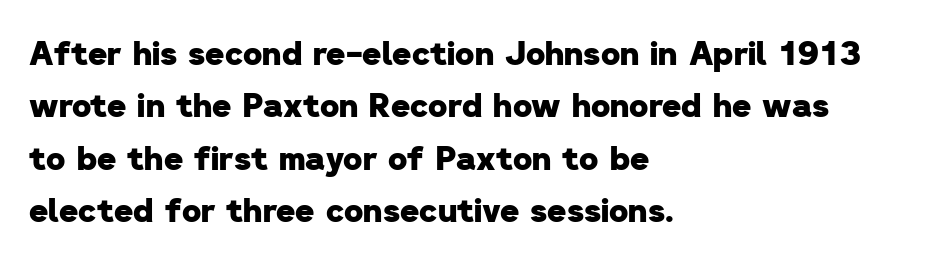
The image shows 33 px heavy sans-serif type; set left-aligned, normal line spacing (1.59x), normal letter spacing, not underlined; low stroke contrast and a medium x-height.
